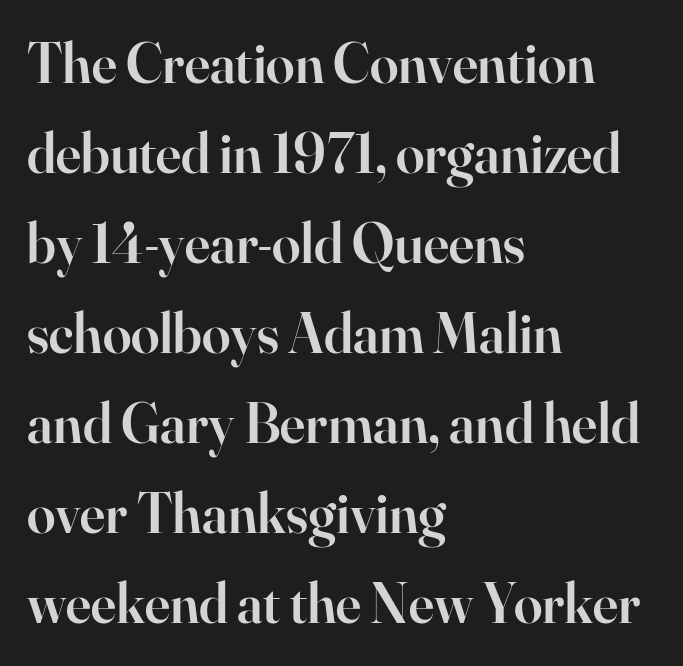
Q: Is the text bold? A: Semi-bold.
Q: Is the text italic (slanted)? A: No, it is upright.
Q: Is the typeface a serif or a sans-serif typeface? A: Serif.
Q: Is the text underlined? A: No.
Q: How is the paragraph aligned? A: Left-aligned.
Q: Is the spacing between letters normal or unusually wide? A: Normal.
Q: Is the spacing between lines tight, normal or loose? A: Normal.
Q: Width (condensed, normal, or wide)? A: Normal.
Q: Stroke contrast? A: High.
Q: x-height? A: Small.
Q: Monospaced? A: No.
